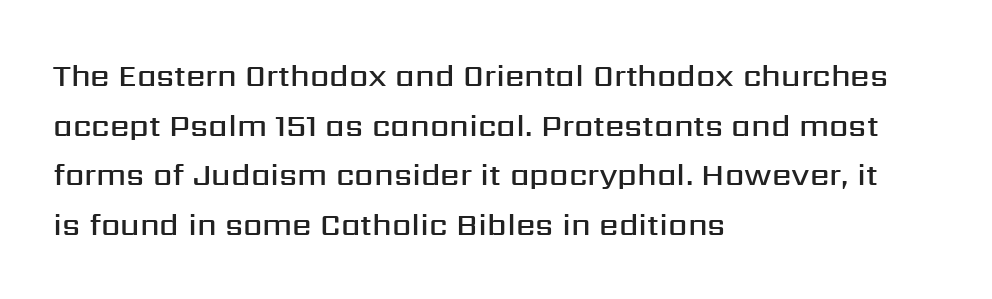
Q: Is the text bold? A: Semi-bold.
Q: Is the text italic (slanted)? A: No, it is upright.
Q: Is the typeface a serif or a sans-serif typeface? A: Sans-serif.
Q: Is the text underlined? A: No.
Q: How is the paragraph aligned? A: Left-aligned.
Q: Is the spacing between letters normal or unusually wide? A: Normal.
Q: Is the spacing between lines tight, normal or loose? A: Normal.
Q: Width (condensed, normal, or wide)? A: Normal.
Q: Stroke contrast? A: Medium.
Q: x-height? A: Medium.
Q: Monospaced? A: No.
